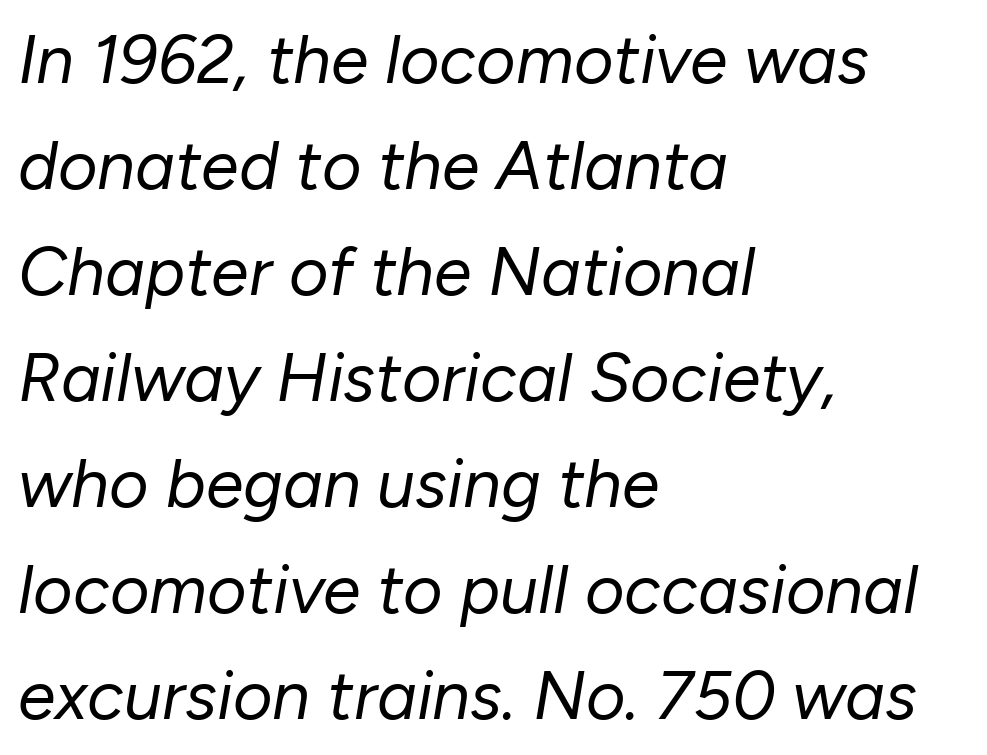
The image shows 68 px regular-weight type, italic (leaning right); set left-aligned, normal line spacing (1.56x), normal letter spacing, not underlined; low stroke contrast and a medium x-height.
